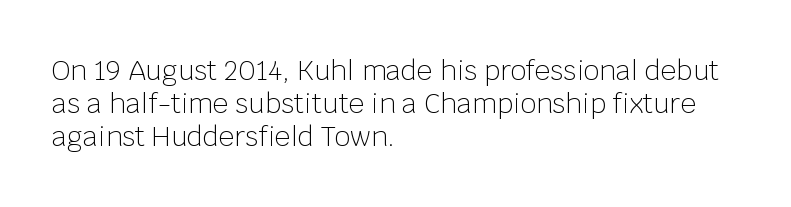
{"italic": "no", "bold": "no", "underline": "no", "align": "left", "line_spacing_ratio": 1.23, "letter_spacing": "normal", "letter_spacing_em": 0.0, "glyph_px": 27}
